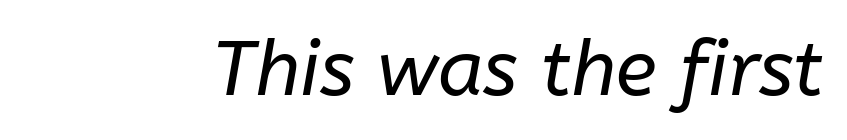
Here the designer chose a conventional face with non-uniform glyph widths. The strokes carry an ordinary text weight at most. The letters sit at their default tracking, neither squeezed nor spread. Slanted lettering throughout. The passage shown is not underscored anywhere.
